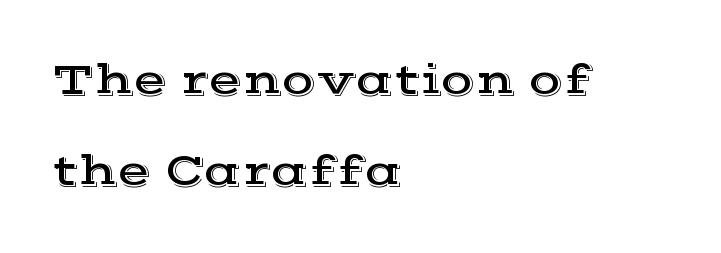
Q: Is the text italic (slanted)? A: No, it is upright.
Q: Is the typeface a serif or a sans-serif typeface? A: Serif.
Q: Is the text underlined? A: No.
Q: How is the paragraph aligned? A: Left-aligned.
Q: Is the spacing between letters normal or unusually wide? A: Normal.
Q: Is the spacing between lines tight, normal or loose? A: Loose.
Q: Width (condensed, normal, or wide)? A: Wide.
Q: x-height? A: Medium.
Q: Monospaced? A: No.
